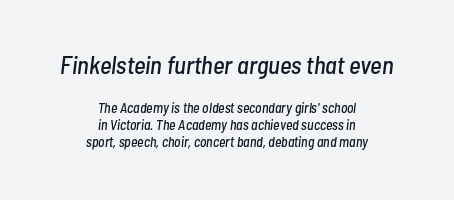
Q: Is the text italic (slanted)? A: Yes, it leans right by about 7 degrees.
Q: Is the text underlined? A: No.
Q: How is the paragraph aligned? A: Centered.
Q: Is the spacing between letters normal or unusually wide? A: Normal.
Q: Which block of text is set in a larger size, the first (top) or the second (bottom)? A: The first (top) one.
